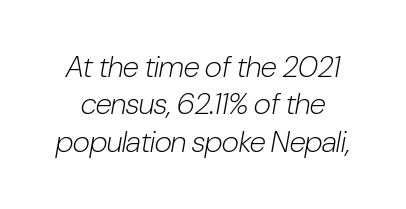
{"italic": "yes", "lean": "right", "slant_degrees": 10, "bold": "no", "weight": "light", "width": "condensed", "stroke_contrast": "low", "x_height": "medium", "monospaced": "no", "underline": "no", "line_spacing": "normal", "line_spacing_ratio": 1.25, "letter_spacing": "normal", "letter_spacing_em": 0.0, "glyph_px": 30}
